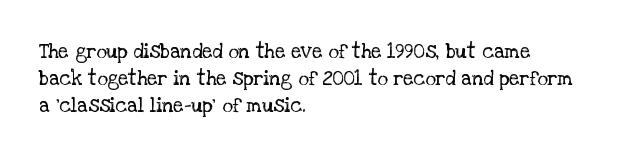
Unlike italic type, these characters show no tilt at all. Honestly, there is no underline to notice here at all. The ragged edge is on the right, which tells us the setting is flush left. Tracking here is standard; glyphs follow each other at the usual distance.
